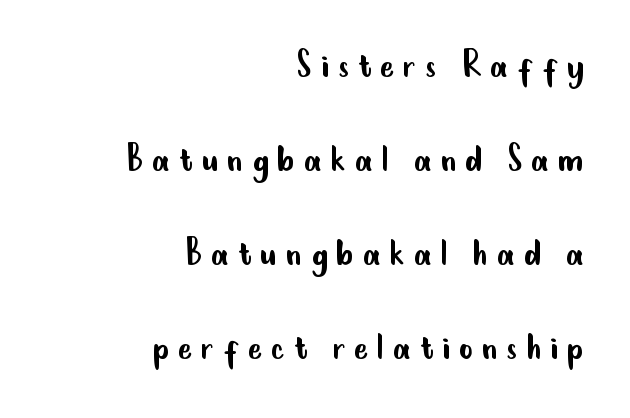
{"serif": "no", "italic": "no", "bold": "no", "weight": "regular", "width": "condensed", "stroke_contrast": "low", "x_height": "small", "monospaced": "no", "underline": "no", "align": "right", "line_spacing": "loose", "line_spacing_ratio": 2.24, "letter_spacing": "wide", "letter_spacing_em": 0.21, "glyph_px": 42}
